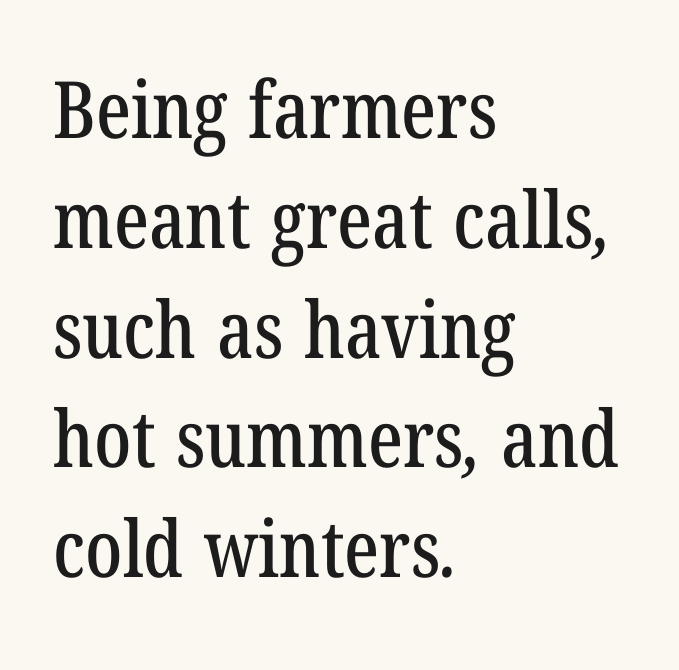
{"serif": "yes", "width": "condensed", "stroke_contrast": "low", "x_height": "medium", "monospaced": "no", "underline": "no", "align": "left", "line_spacing": "normal", "line_spacing_ratio": 1.39, "letter_spacing": "normal", "letter_spacing_em": 0.0, "glyph_px": 79}
